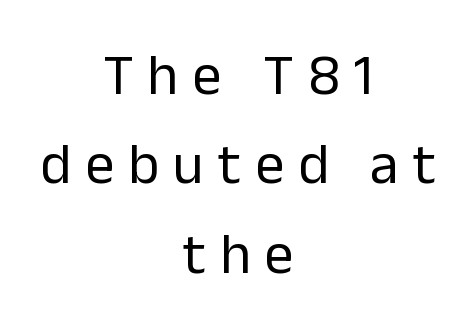
A bare baseline throughout the passage. On a weight scale, this lands at 450 or below. How would I describe the line gaps? Plain and ordinary. Caption: multi-line text, centered on the measure. Unlike a traditional serif, this face leaves its strokes unadorned. The passage shown is typed in a proportional face where columns would drift.
